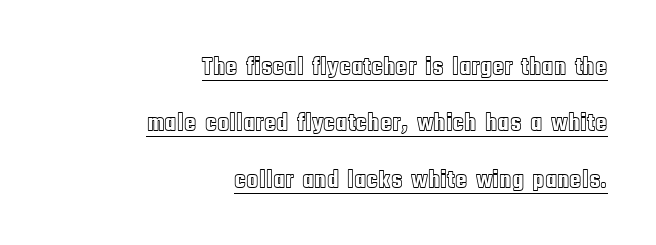
The image shows 25 px text type, upright; set right-aligned, loose line spacing (2.26x), normal letter spacing, underlined.
